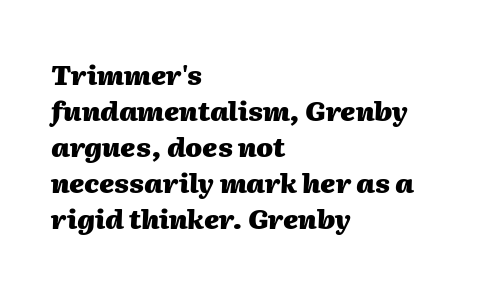
The image shows 27 px bold type, italic (leaning right); set left-aligned, normal line spacing (1.33x), normal letter spacing, not underlined.
